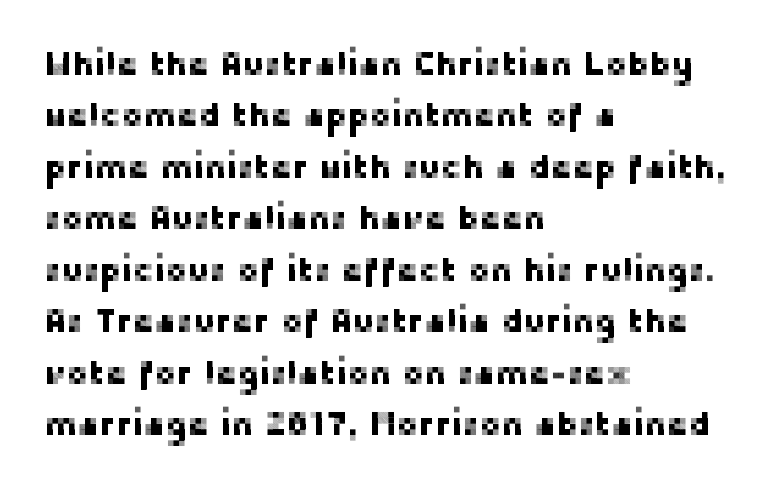
The image shows 33 px sans-serif type, upright; set left-aligned, normal line spacing (1.56x), normal letter spacing, not underlined; low stroke contrast and a medium x-height.
